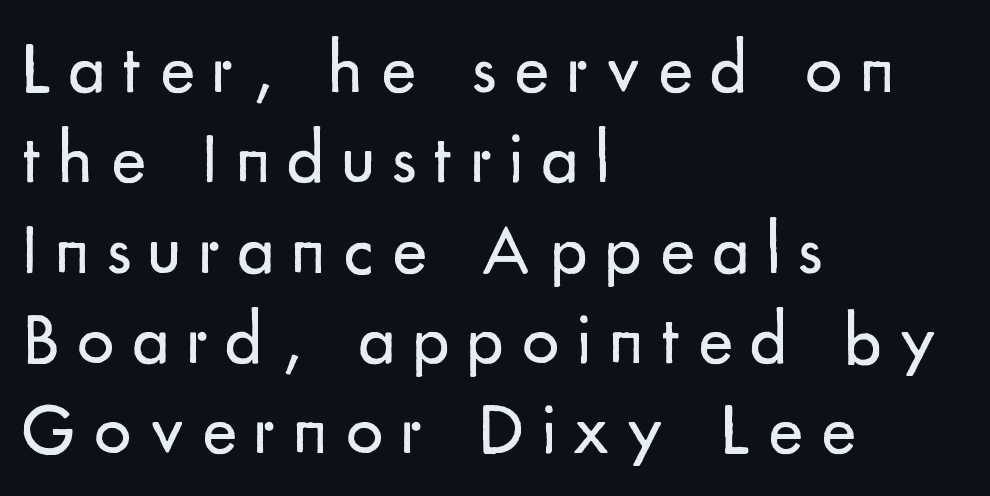
Q: Is the text bold? A: No.
Q: Is the text italic (slanted)? A: No, it is upright.
Q: Is the typeface a serif or a sans-serif typeface? A: Sans-serif.
Q: Is the text underlined? A: No.
Q: How is the paragraph aligned? A: Left-aligned.
Q: Is the spacing between letters normal or unusually wide? A: Unusually wide.
Q: Width (condensed, normal, or wide)? A: Normal.
Q: Stroke contrast? A: Low.
Q: x-height? A: Small.
Q: Monospaced? A: No.
